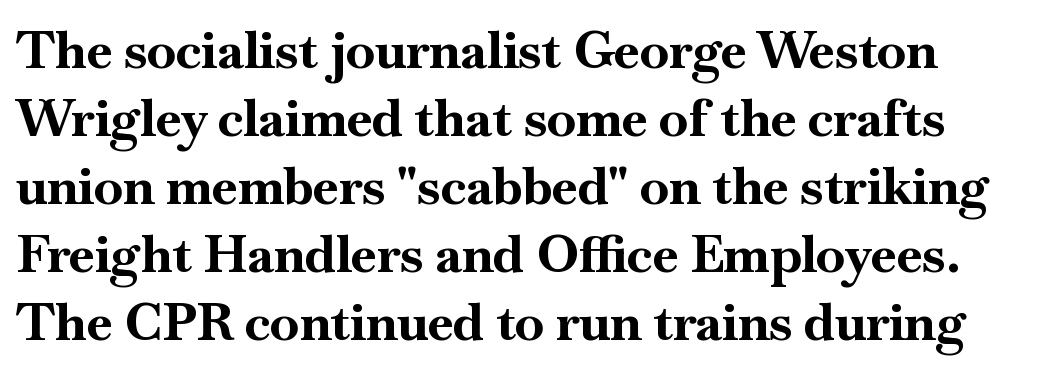
Q: Is the text bold? A: Yes.
Q: Is the text italic (slanted)? A: No, it is upright.
Q: Is the typeface a serif or a sans-serif typeface? A: Serif.
Q: Is the text underlined? A: No.
Q: Is the spacing between letters normal or unusually wide? A: Normal.
Q: Is the spacing between lines tight, normal or loose? A: Normal.
Q: Width (condensed, normal, or wide)? A: Normal.
Q: Stroke contrast? A: High.
Q: x-height? A: Small.
Q: Monospaced? A: No.
